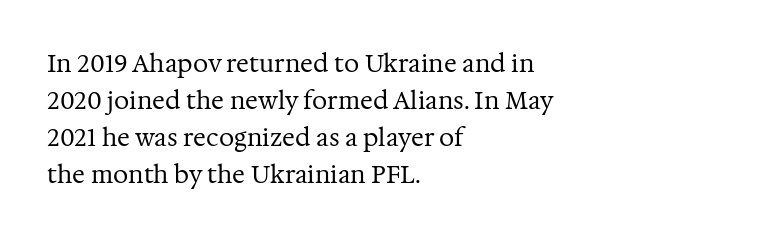
{"italic": "no", "bold": "no", "underline": "no", "align": "left", "line_spacing": "normal", "line_spacing_ratio": 1.54, "letter_spacing": "normal", "letter_spacing_em": 0.0, "glyph_px": 24}
